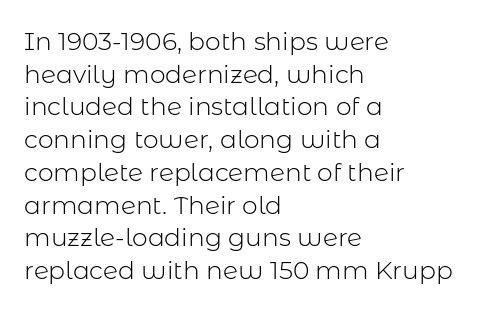
{"italic": "no", "bold": "no", "underline": "no", "align": "left", "line_spacing": "normal", "line_spacing_ratio": 1.31, "letter_spacing": "normal", "letter_spacing_em": 0.0, "glyph_px": 25}
